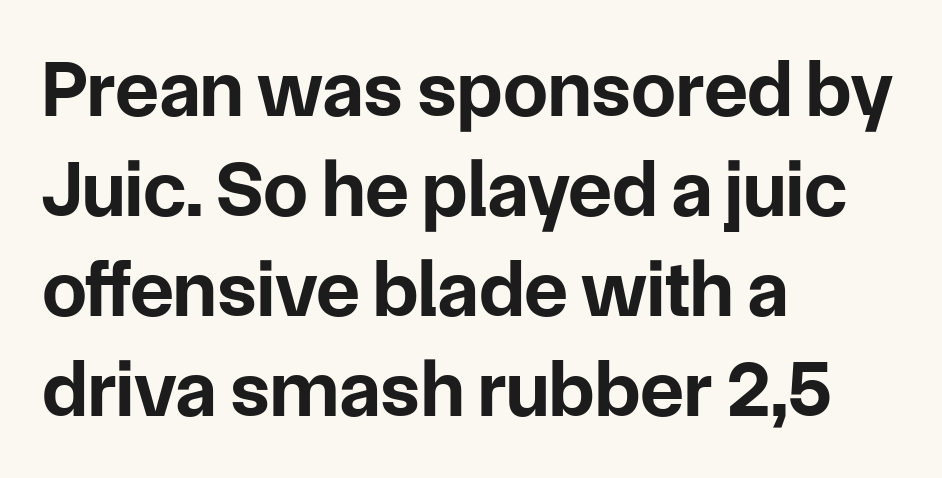
{"serif": "no", "italic": "no", "bold": "yes", "weight": "bold", "width": "normal", "stroke_contrast": "low", "x_height": "medium", "monospaced": "no", "underline": "no", "align": "left", "line_spacing": "normal", "line_spacing_ratio": 1.25, "letter_spacing": "normal", "letter_spacing_em": 0.0, "glyph_px": 80}
